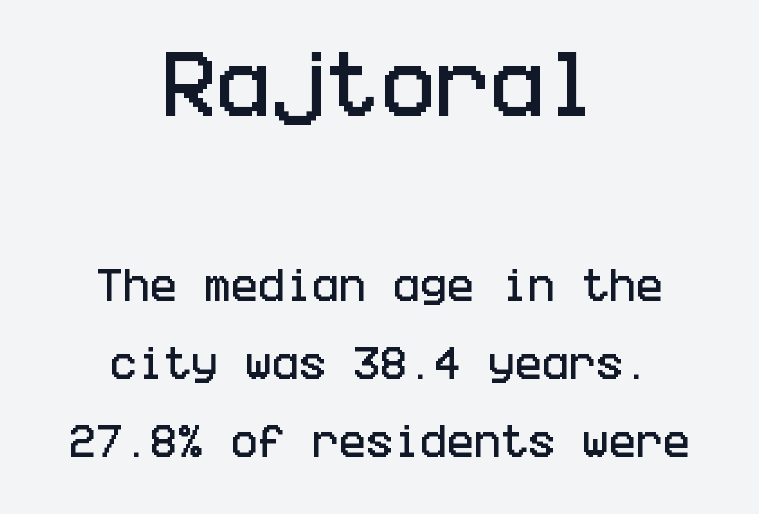
{"serif": "no", "italic": "no", "width": "condensed", "stroke_contrast": "low", "x_height": "large", "underline": "no", "align": "center", "line_spacing": "loose", "line_spacing_ratio": 2.17, "letter_spacing": "normal", "letter_spacing_em": 0.0, "larger_block": "first", "size_ratio": 2.03, "glyph_px": 73}
